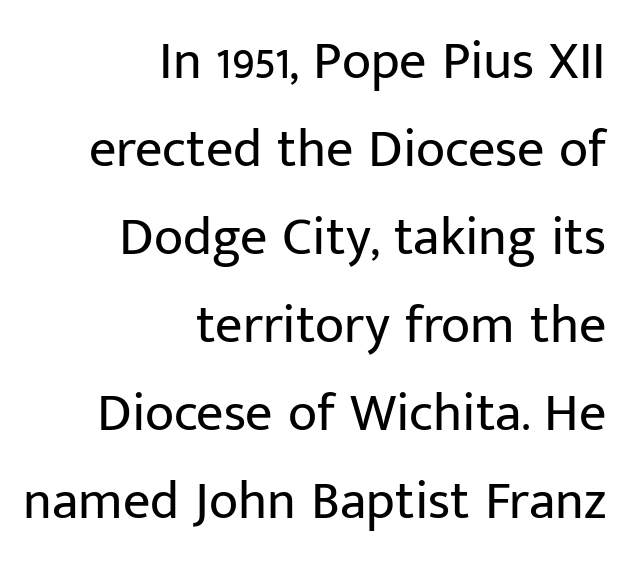
Q: Is the text bold? A: No.
Q: Is the text italic (slanted)? A: No, it is upright.
Q: Is the typeface a serif or a sans-serif typeface? A: Sans-serif.
Q: Is the text underlined? A: No.
Q: How is the paragraph aligned? A: Right-aligned.
Q: Is the spacing between letters normal or unusually wide? A: Normal.
Q: Is the spacing between lines tight, normal or loose? A: Normal.
Q: Width (condensed, normal, or wide)? A: Normal.
Q: Stroke contrast? A: Low.
Q: x-height? A: Medium.
Q: Monospaced? A: No.
